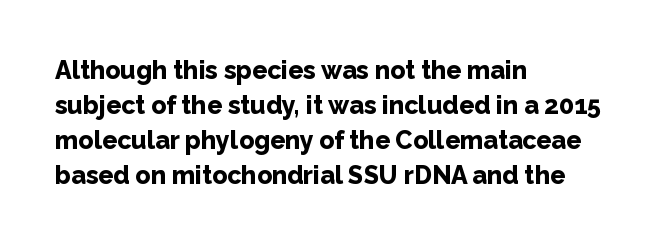
Q: Is the text bold? A: Yes.
Q: Is the text italic (slanted)? A: No, it is upright.
Q: Is the text underlined? A: No.
Q: How is the paragraph aligned? A: Left-aligned.
Q: Is the spacing between letters normal or unusually wide? A: Normal.
Q: Is the spacing between lines tight, normal or loose? A: Normal.
